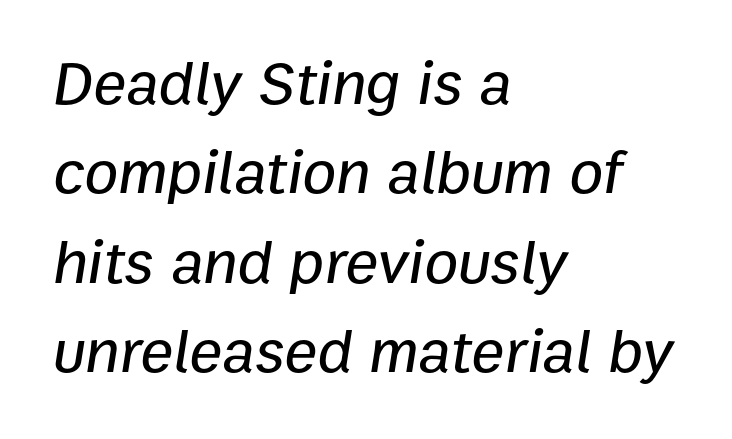
{"italic": "yes", "lean": "right", "slant_degrees": 9, "width": "normal", "stroke_contrast": "low", "x_height": "medium", "monospaced": "no", "underline": "no", "align": "left", "line_spacing": "normal", "line_spacing_ratio": 1.44, "letter_spacing": "normal", "letter_spacing_em": 0.0, "glyph_px": 62}
